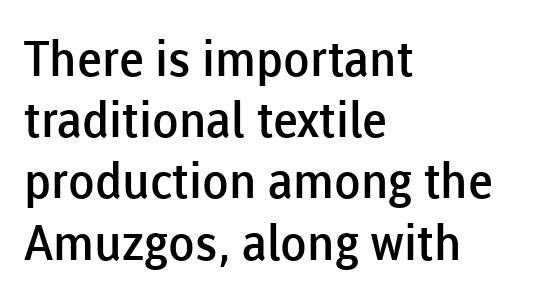
Words float on clear page, feet unadorned. Normally led — the rows are evenly, conventionally spaced. These lines are rendered in a variable-pitch font. Serifs: no, the terminals of the letterforms are clean. The rendering anchors every line to the left-hand side. Characters remain perfectly vertical along every line.
